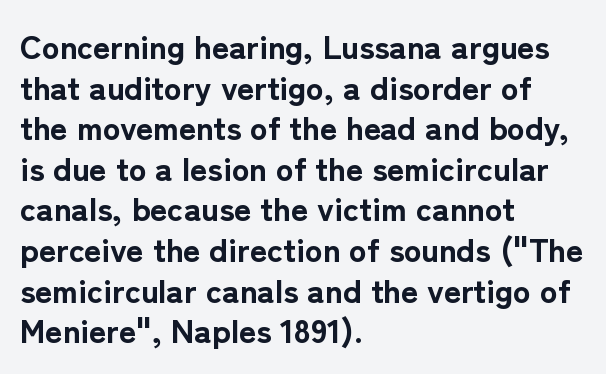
Q: Is the text bold? A: Yes.
Q: Is the text italic (slanted)? A: No, it is upright.
Q: Is the typeface a serif or a sans-serif typeface? A: Sans-serif.
Q: Is the text underlined? A: No.
Q: How is the paragraph aligned? A: Left-aligned.
Q: Is the spacing between letters normal or unusually wide? A: Normal.
Q: Width (condensed, normal, or wide)? A: Normal.
Q: Stroke contrast? A: Low.
Q: x-height? A: Medium.
Q: Monospaced? A: No.
